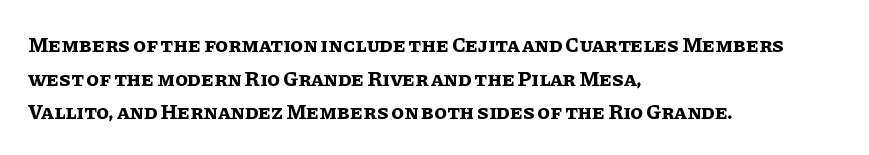
This sample uses plain, unmodified letter spacing. The lines are quadded left. If you measured baseline to baseline, you'd find a middling distance. A dark, heavy texture on the line: the type is bold. Unmarked baselines from the first word to the last.
